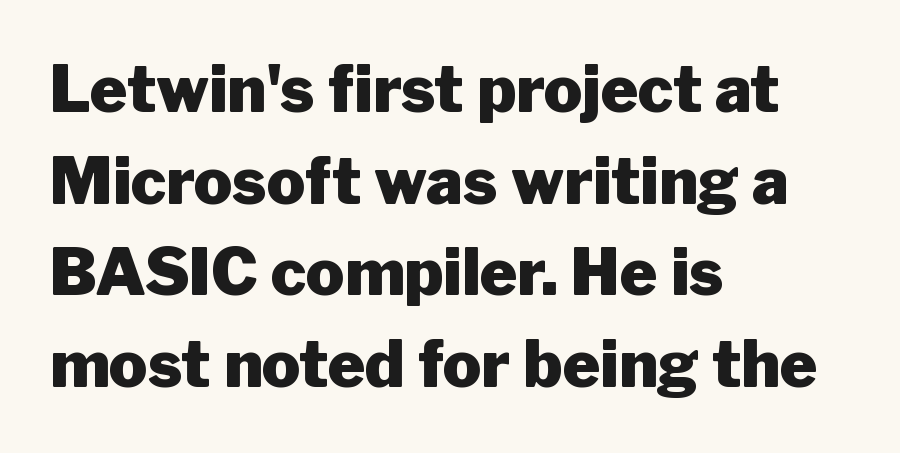
Q: Is the text bold? A: Yes.
Q: Is the text italic (slanted)? A: No, it is upright.
Q: Is the typeface a serif or a sans-serif typeface? A: Sans-serif.
Q: Is the text underlined? A: No.
Q: How is the paragraph aligned? A: Left-aligned.
Q: Is the spacing between letters normal or unusually wide? A: Normal.
Q: Is the spacing between lines tight, normal or loose? A: Normal.
Q: Width (condensed, normal, or wide)? A: Normal.
Q: Stroke contrast? A: Low.
Q: x-height? A: Medium.
Q: Monospaced? A: No.
